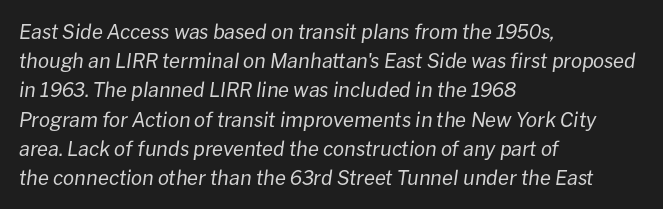
The space between consecutive lines is moderate. These lines keep a tight, regular rhythm from letter to letter. Slant detected: the letters are inclined. Casual observation: everything's shoved over to the left.
